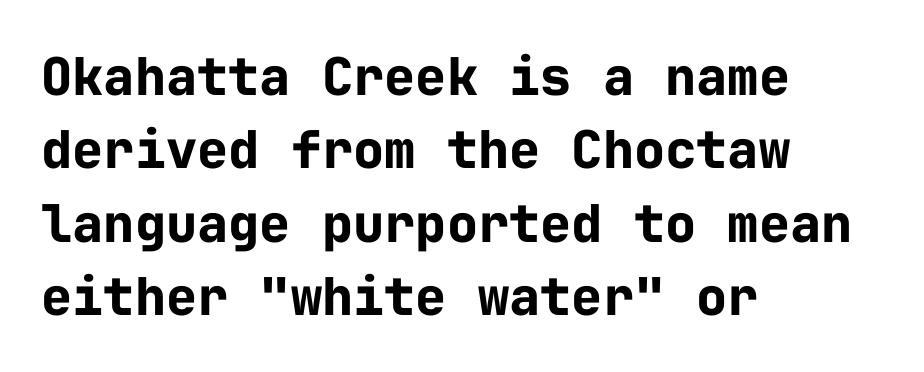
Q: Is the text bold? A: Yes.
Q: Is the text italic (slanted)? A: No, it is upright.
Q: Is the typeface a serif or a sans-serif typeface? A: Sans-serif.
Q: Is the text underlined? A: No.
Q: How is the paragraph aligned? A: Left-aligned.
Q: Is the spacing between letters normal or unusually wide? A: Normal.
Q: Is the spacing between lines tight, normal or loose? A: Normal.
Q: Width (condensed, normal, or wide)? A: Normal.
Q: Stroke contrast? A: Low.
Q: x-height? A: Medium.
Q: Monospaced? A: Yes.
